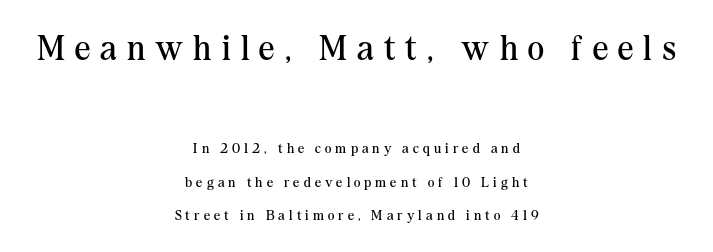
Q: Is the text bold? A: No.
Q: Is the text italic (slanted)? A: No, it is upright.
Q: Is the typeface a serif or a sans-serif typeface? A: Serif.
Q: Is the text underlined? A: No.
Q: How is the paragraph aligned? A: Centered.
Q: Is the spacing between letters normal or unusually wide? A: Unusually wide.
Q: Is the spacing between lines tight, normal or loose? A: Loose.
Q: Which block of text is set in a larger size, the first (top) or the second (bottom)? A: The first (top) one.
Q: Width (condensed, normal, or wide)? A: Normal.
Q: Stroke contrast? A: Medium.
Q: x-height? A: Medium.
Q: Monospaced? A: No.
